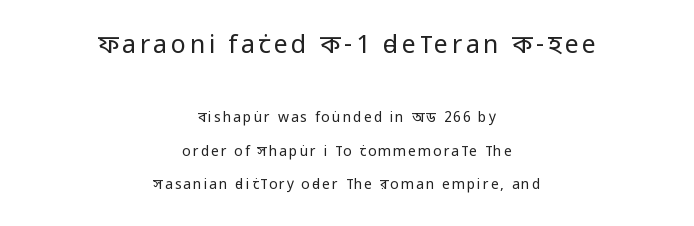
The image shows 25 px text type, upright; set centered, loose line spacing (2.38x), not underlined; the first (top) block is 1.79x larger.
